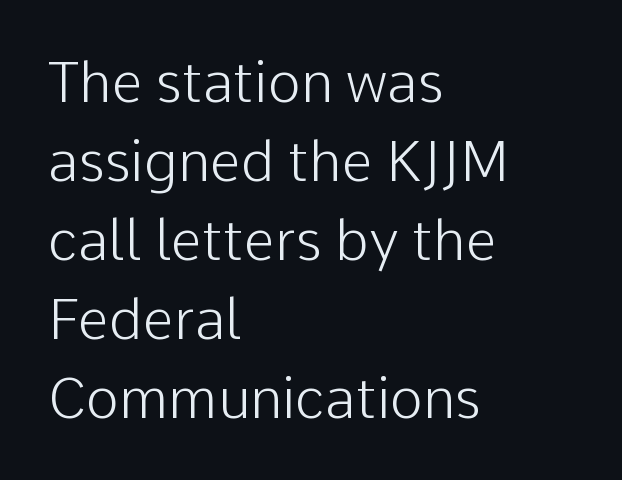
Stroke thickness stays within the range of a standard reading face or lighter. Check the space under the baseline: it is left empty. This sample uses a sans-serif face. No extra tracking has been applied to these lines. Summary of vertical rhythm: regular, with standard interline spacing.
